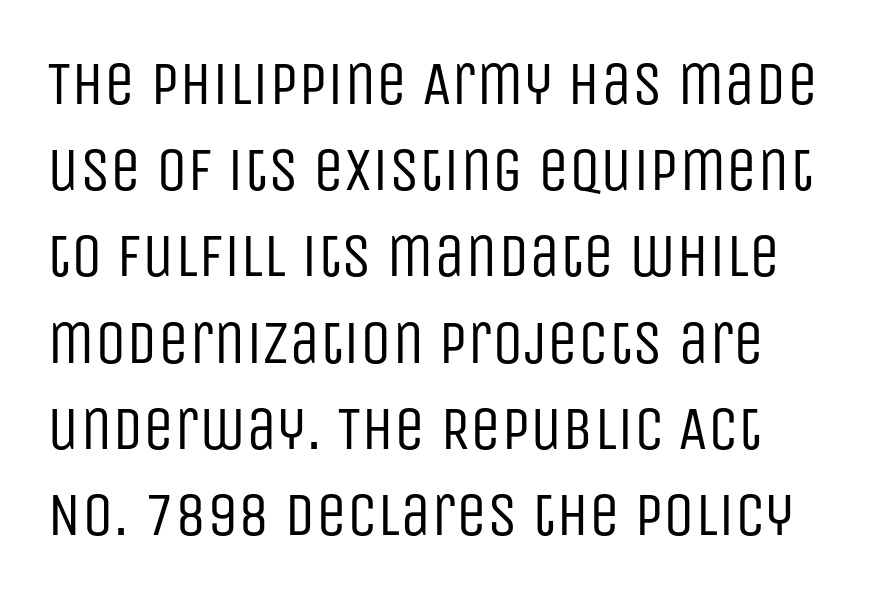
{"serif": "no", "italic": "no", "bold": "no", "weight": "regular", "width": "condensed", "stroke_contrast": "low", "x_height": "large", "monospaced": "no", "underline": "no", "line_spacing": "normal", "line_spacing_ratio": 1.39, "letter_spacing": "normal", "letter_spacing_em": 0.0, "glyph_px": 62}
